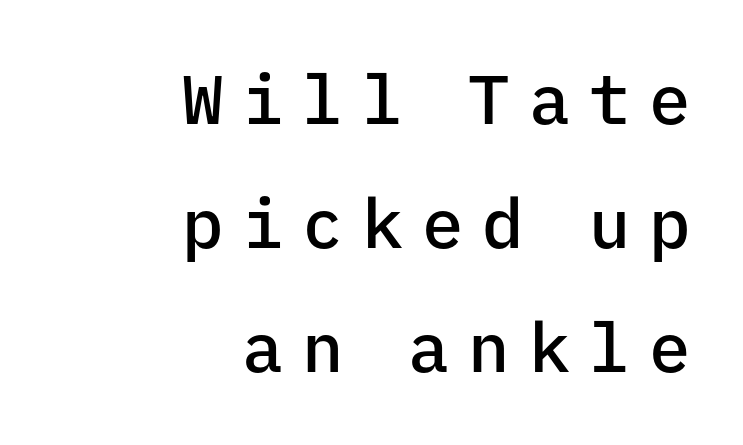
Q: Is the text bold? A: Semi-bold.
Q: Is the text italic (slanted)? A: No, it is upright.
Q: Is the typeface a serif or a sans-serif typeface? A: Sans-serif.
Q: Is the text underlined? A: No.
Q: How is the paragraph aligned? A: Right-aligned.
Q: Is the spacing between letters normal or unusually wide? A: Unusually wide.
Q: Width (condensed, normal, or wide)? A: Normal.
Q: Stroke contrast? A: Low.
Q: x-height? A: Medium.
Q: Monospaced? A: Yes.
